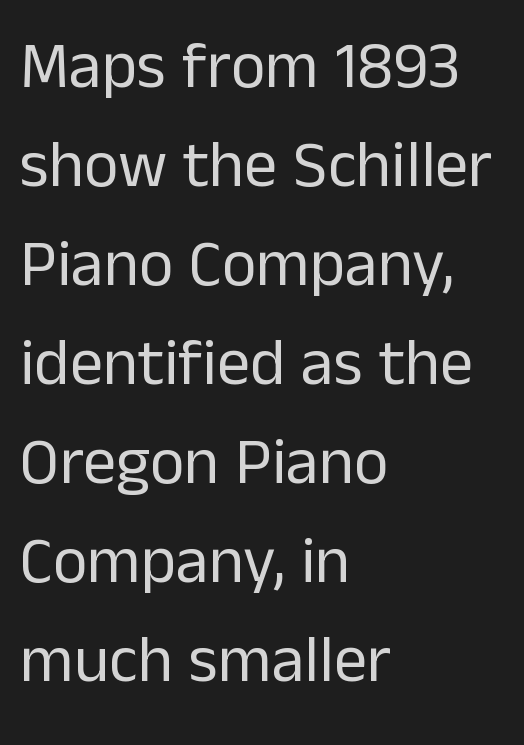
Q: Is the text bold? A: No.
Q: Is the text italic (slanted)? A: No, it is upright.
Q: Is the typeface a serif or a sans-serif typeface? A: Sans-serif.
Q: Is the text underlined? A: No.
Q: How is the paragraph aligned? A: Left-aligned.
Q: Is the spacing between letters normal or unusually wide? A: Normal.
Q: Is the spacing between lines tight, normal or loose? A: Normal.
Q: Width (condensed, normal, or wide)? A: Normal.
Q: Stroke contrast? A: Low.
Q: x-height? A: Medium.
Q: Monospaced? A: No.
